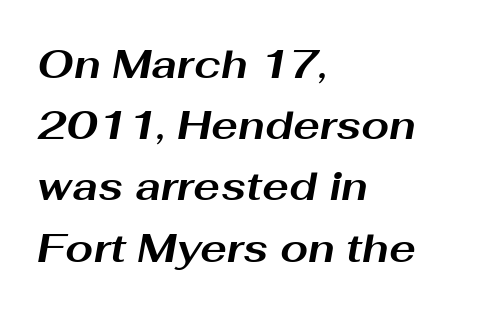
Q: Is the text bold? A: Yes.
Q: Is the text italic (slanted)? A: Yes, it leans right by about 10 degrees.
Q: Is the text underlined? A: No.
Q: How is the paragraph aligned? A: Left-aligned.
Q: Is the spacing between letters normal or unusually wide? A: Normal.
Q: Is the spacing between lines tight, normal or loose? A: Normal.
Q: Width (condensed, normal, or wide)? A: Wide.
Q: Stroke contrast? A: Medium.
Q: x-height? A: Medium.
Q: Monospaced? A: No.
